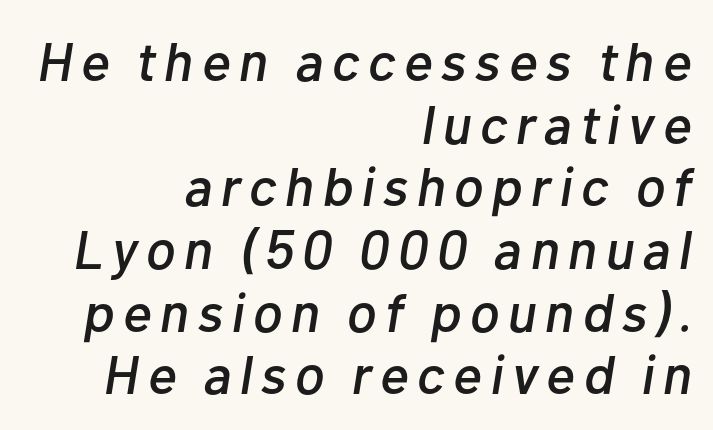
The ragged edge is on the left, which tells us the setting is flush right. The whole block is typeset with a tilt. Vertically, the passage feels compressed, each row crowding the next. The passage shown is typed in a proportional face where columns would drift.
